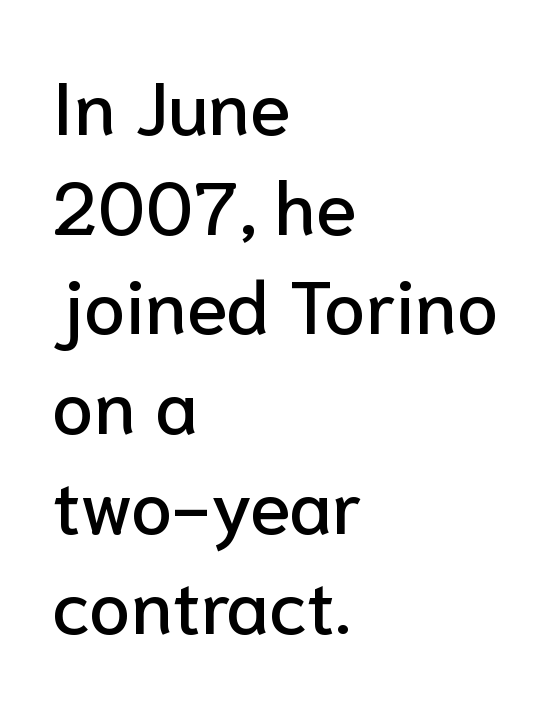
The image shows 75 px sans-serif type, upright; set left-aligned, normal line spacing (1.33x), normal letter spacing, not underlined; low stroke contrast and a medium x-height.
